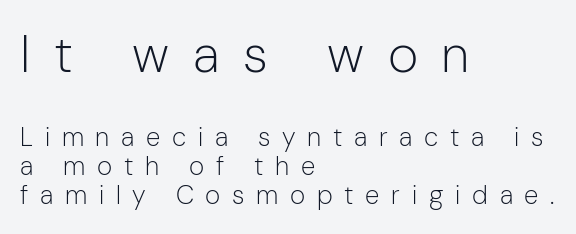
Q: Is the text bold? A: No.
Q: Is the text italic (slanted)? A: No, it is upright.
Q: Is the typeface a serif or a sans-serif typeface? A: Sans-serif.
Q: Is the text underlined? A: No.
Q: How is the paragraph aligned? A: Left-aligned.
Q: Is the spacing between letters normal or unusually wide? A: Unusually wide.
Q: Is the spacing between lines tight, normal or loose? A: Tight.
Q: Which block of text is set in a larger size, the first (top) or the second (bottom)? A: The first (top) one.
Q: Width (condensed, normal, or wide)? A: Normal.
Q: Stroke contrast? A: Low.
Q: x-height? A: Medium.
Q: Monospaced? A: No.
